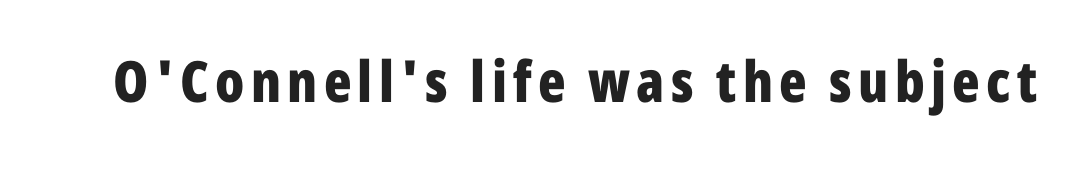
Q: Is the text bold? A: Yes.
Q: Is the text italic (slanted)? A: No, it is upright.
Q: Is the typeface a serif or a sans-serif typeface? A: Sans-serif.
Q: Is the text underlined? A: No.
Q: Width (condensed, normal, or wide)? A: Condensed.
Q: Stroke contrast? A: Low.
Q: x-height? A: Medium.
Q: Monospaced? A: No.
